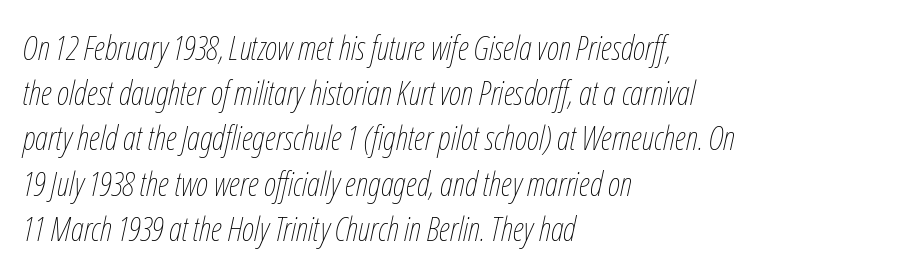
Words float on clear page, feet unadorned. Would a proofreader flag this as italicized? Yes. Vertical stems look standard width or narrower in stroke. The paragraph shown leans on its left margin. Successive baselines arrive at the customary interval.
